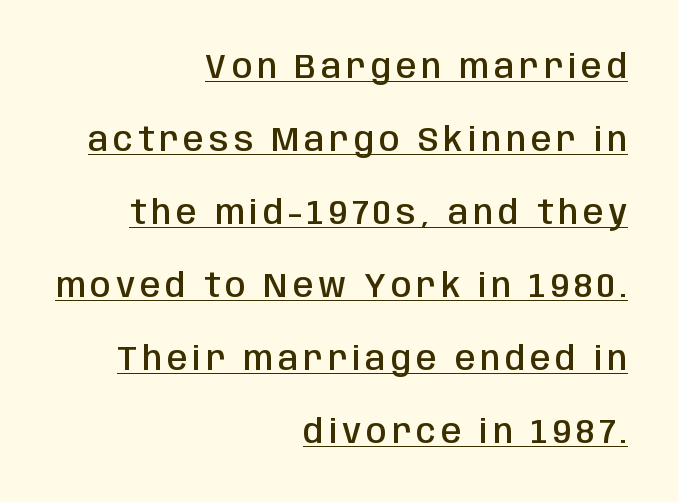
The setting favours the right margin, as signatures and pull-quotes sometimes do. The face used here is a semibold: visibly heavier than regular, lighter than bold. The rendering uses a large line-height, opening up the rows. Every character sits straight up, as roman type does. I'd call this a sans setting — the letters go barefoot.
